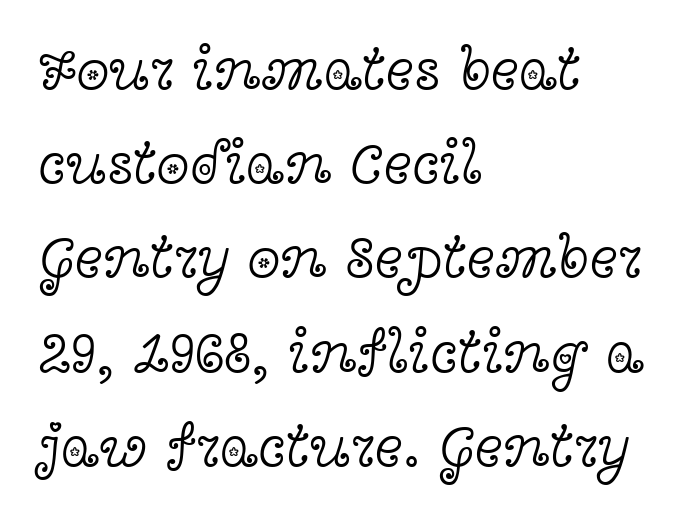
The designer went with a serif here, giving each stem small feet. Casual observation: everything's shoved over to the left. Weight: in the light-to-regular range.
